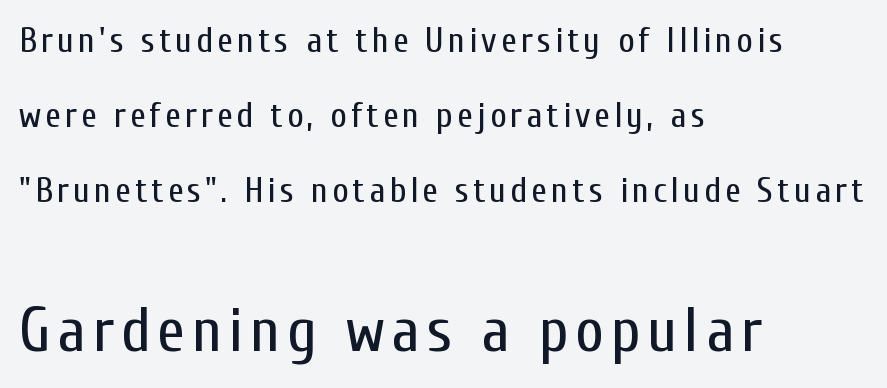
{"serif": "no", "italic": "no", "bold": "no", "weight": "regular", "width": "condensed", "stroke_contrast": "low", "x_height": "medium", "monospaced": "no", "underline": "no", "align": "left", "line_spacing": "loose", "line_spacing_ratio": 2.08, "larger_block": "second", "size_ratio": 1.75, "glyph_px": 63}
